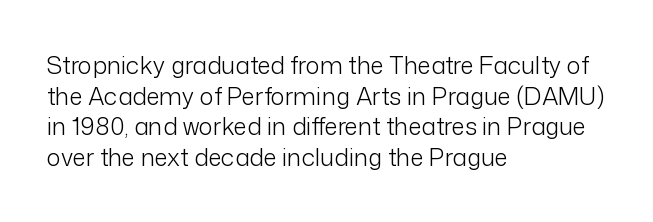
{"italic": "no", "bold": "no", "underline": "no", "align": "left", "line_spacing": "normal", "line_spacing_ratio": 1.28, "letter_spacing": "normal", "letter_spacing_em": 0.0, "glyph_px": 24}
